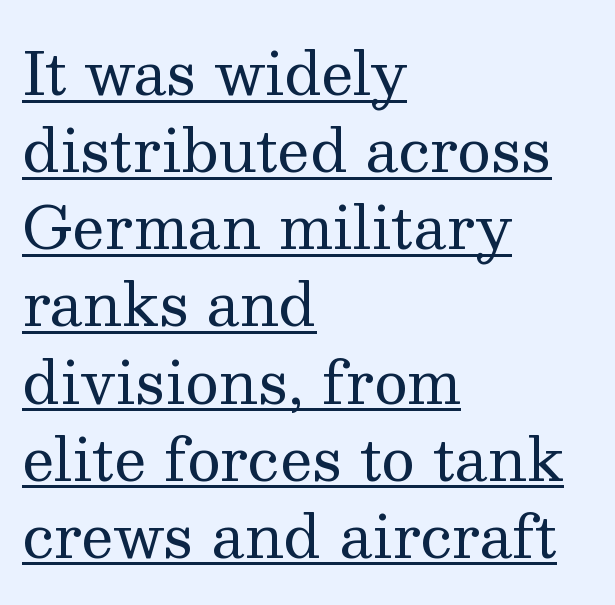
Q: Is the text bold? A: No.
Q: Is the text italic (slanted)? A: No, it is upright.
Q: Is the typeface a serif or a sans-serif typeface? A: Serif.
Q: Is the text underlined? A: Yes.
Q: How is the paragraph aligned? A: Left-aligned.
Q: Is the spacing between letters normal or unusually wide? A: Normal.
Q: Is the spacing between lines tight, normal or loose? A: Normal.
Q: Width (condensed, normal, or wide)? A: Normal.
Q: Stroke contrast? A: Medium.
Q: x-height? A: Medium.
Q: Monospaced? A: No.
